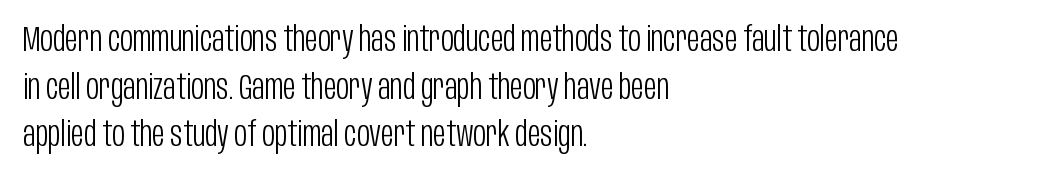
Italic? Not at all — the glyphs are vertical. Evenly set lines give the paragraph a standard silhouette. The type family on display is of the sans-serif kind. The ragged edge is on the right, which tells us the setting is flush left.
